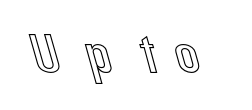
Q: Is the text italic (slanted)? A: Yes.
Q: Is the text underlined? A: No.
Q: Width (condensed, normal, or wide)? A: Normal.
Q: x-height? A: Medium.
Q: Monospaced? A: No.
